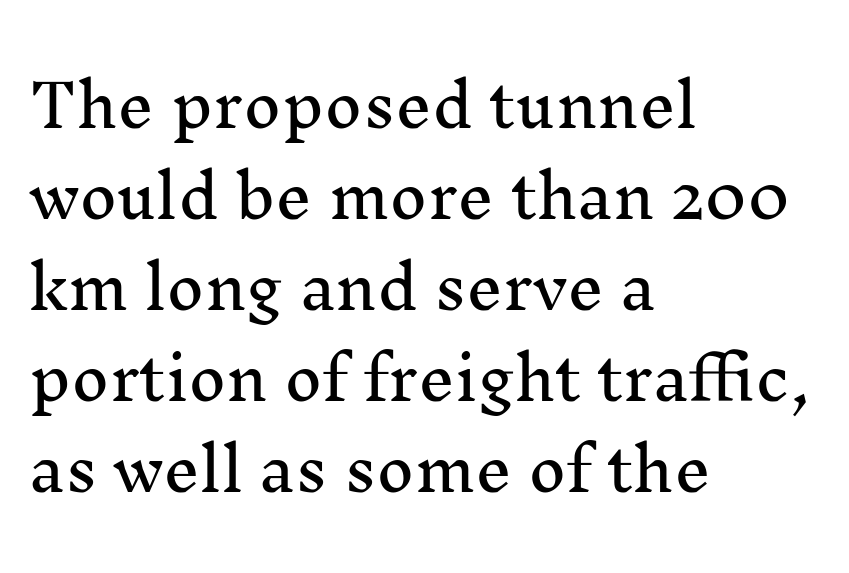
The image shows 58 px serif type, upright; set left-aligned, normal line spacing (1.57x), normal letter spacing, not underlined; medium stroke contrast and a medium x-height.
